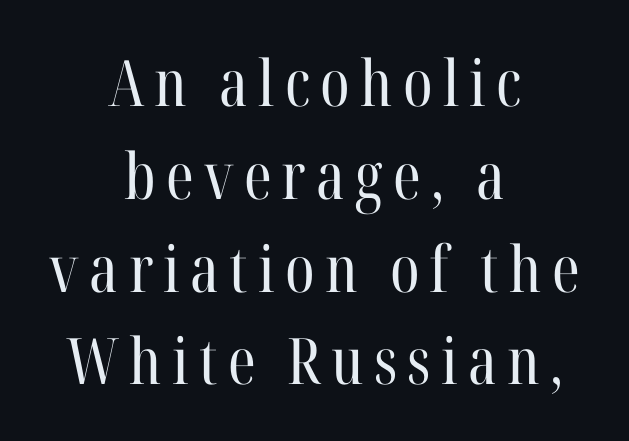
{"serif": "yes", "italic": "no", "bold": "no", "weight": "regular", "width": "condensed", "stroke_contrast": "high", "x_height": "medium", "monospaced": "no", "underline": "no", "align": "center", "line_spacing": "normal", "line_spacing_ratio": 1.45, "glyph_px": 64}
